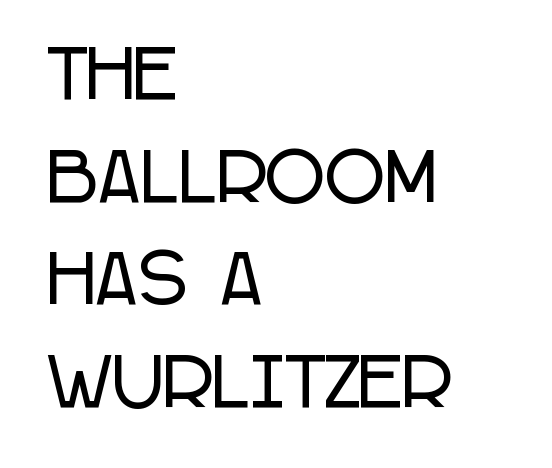
Q: Is the text italic (slanted)? A: No, it is upright.
Q: Is the typeface a serif or a sans-serif typeface? A: Sans-serif.
Q: Is the text underlined? A: No.
Q: How is the paragraph aligned? A: Left-aligned.
Q: Is the spacing between letters normal or unusually wide? A: Normal.
Q: Is the spacing between lines tight, normal or loose? A: Normal.
Q: Width (condensed, normal, or wide)? A: Condensed.
Q: Stroke contrast? A: Low.
Q: x-height? A: Large.
Q: Monospaced? A: No.
